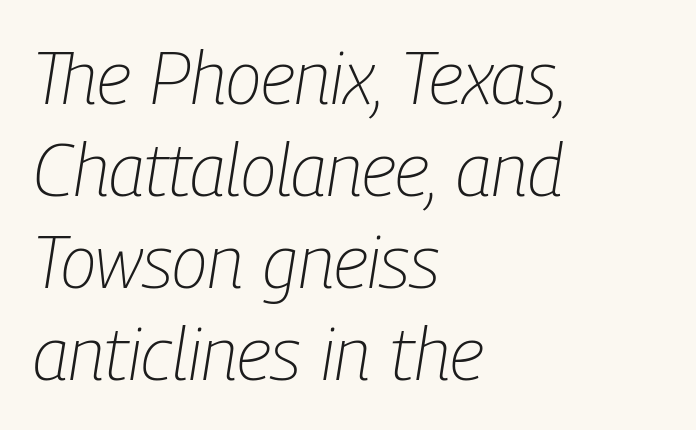
Q: Is the text bold? A: No.
Q: Is the text italic (slanted)? A: Yes, it leans right by about 9 degrees.
Q: Is the text underlined? A: No.
Q: How is the paragraph aligned? A: Left-aligned.
Q: Is the spacing between letters normal or unusually wide? A: Normal.
Q: Is the spacing between lines tight, normal or loose? A: Normal.
Q: Width (condensed, normal, or wide)? A: Condensed.
Q: Stroke contrast? A: Low.
Q: x-height? A: Medium.
Q: Monospaced? A: No.
